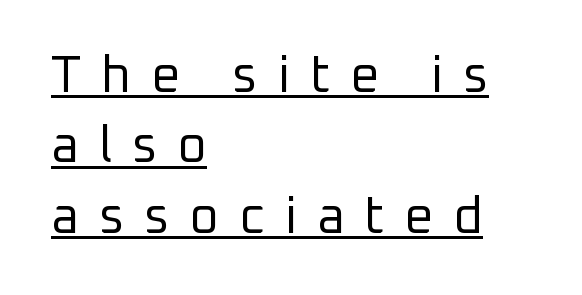
The image shows 51 px regular-weight sans-serif type, upright; set left-aligned, normal line spacing (1.38x), unusually wide letter spacing (+0.39 em), underlined; low stroke contrast and a medium x-height.
